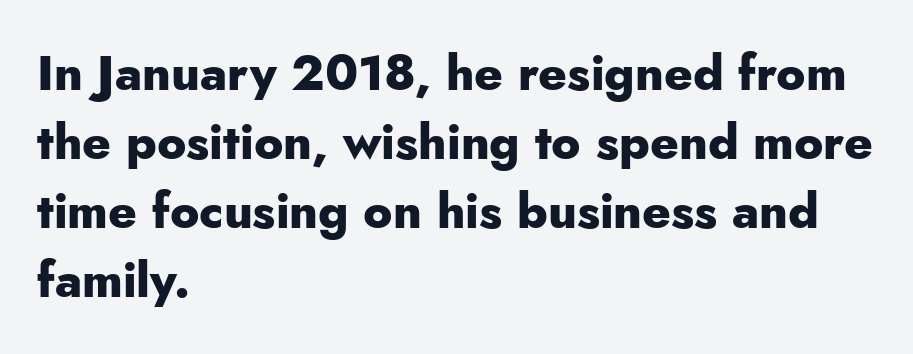
Q: Is the text bold? A: Yes.
Q: Is the text italic (slanted)? A: No, it is upright.
Q: Is the typeface a serif or a sans-serif typeface? A: Sans-serif.
Q: Is the text underlined? A: No.
Q: How is the paragraph aligned? A: Left-aligned.
Q: Is the spacing between letters normal or unusually wide? A: Normal.
Q: Is the spacing between lines tight, normal or loose? A: Normal.
Q: Width (condensed, normal, or wide)? A: Normal.
Q: Stroke contrast? A: Low.
Q: x-height? A: Small.
Q: Monospaced? A: No.
